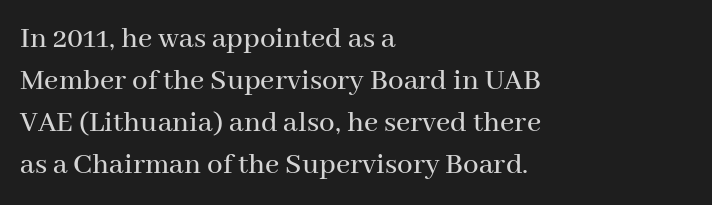
The image shows 31 px serif type, upright; set left-aligned, normal line spacing (1.36x), normal letter spacing, not underlined; medium stroke contrast and a medium x-height.
